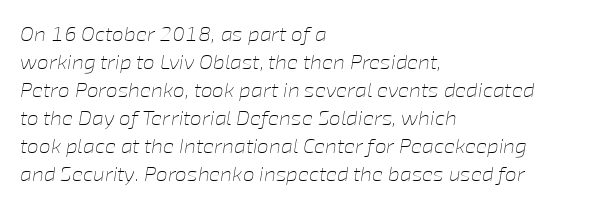
No word sits above an underline. Typeset ragged right — the left edge is the straight one. Nothing unusual about the tracking: characters are spaced as the font intends. Weight: in the light-to-regular range.
